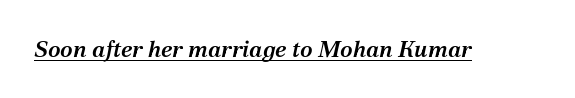
The image shows 23 px text type, italic (leaning right); set normal letter spacing, underlined.
